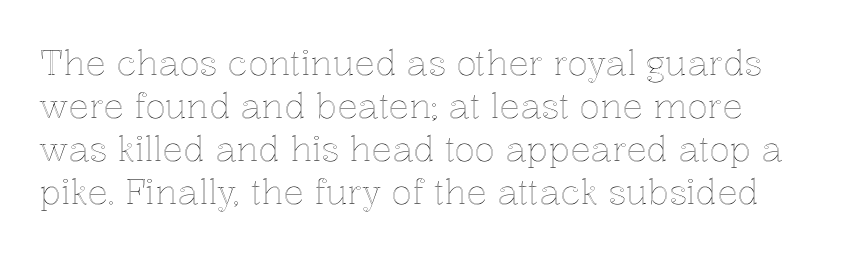
The image shows 34 px text type, upright; set normal line spacing (1.26x), normal letter spacing, not underlined; a medium x-height.
